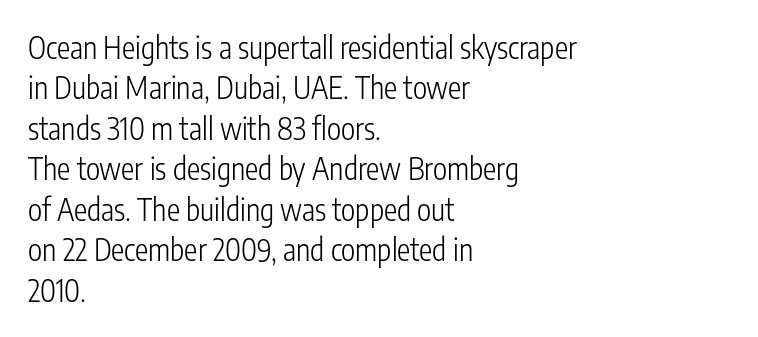
To sum up the face: it is a sans, with no serifs. Layout note: lines flush left. Quick note: interline space is typical. Character widths vary here, with narrow letters taking less room than wide ones. Students, note that the glyphs here touch the page at normal intervals.
